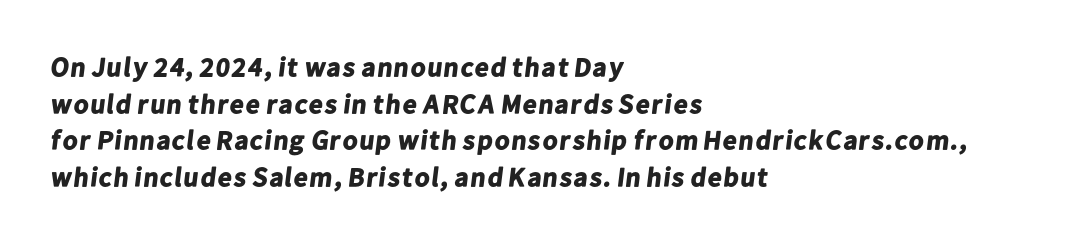
Q: Is the text bold? A: Yes.
Q: Is the text underlined? A: No.
Q: How is the paragraph aligned? A: Left-aligned.
Q: Is the spacing between letters normal or unusually wide? A: Normal.
Q: Is the spacing between lines tight, normal or loose? A: Normal.
